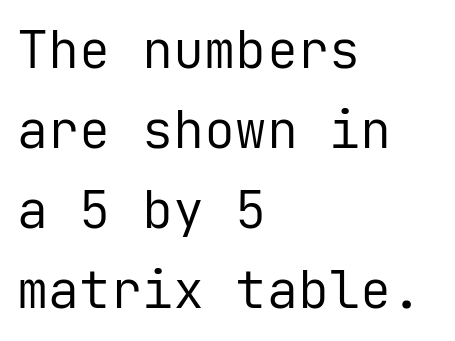
Q: Is the text bold? A: No.
Q: Is the text italic (slanted)? A: No, it is upright.
Q: Is the typeface a serif or a sans-serif typeface? A: Sans-serif.
Q: Is the text underlined? A: No.
Q: How is the paragraph aligned? A: Left-aligned.
Q: Is the spacing between letters normal or unusually wide? A: Normal.
Q: Is the spacing between lines tight, normal or loose? A: Normal.
Q: Width (condensed, normal, or wide)? A: Normal.
Q: Stroke contrast? A: Low.
Q: x-height? A: Medium.
Q: Monospaced? A: Yes.
